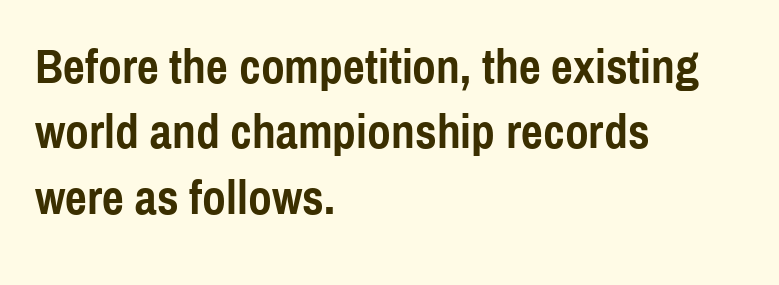
Do the characters align in a grid? No, the font is proportional. These lines keep a tight, regular rhythm from letter to letter. The block of text has a typical density, with ordinary space between rows. Is the block centered? No — it sits flush against the left margin. Typographically, this falls in the sans-serif category.
